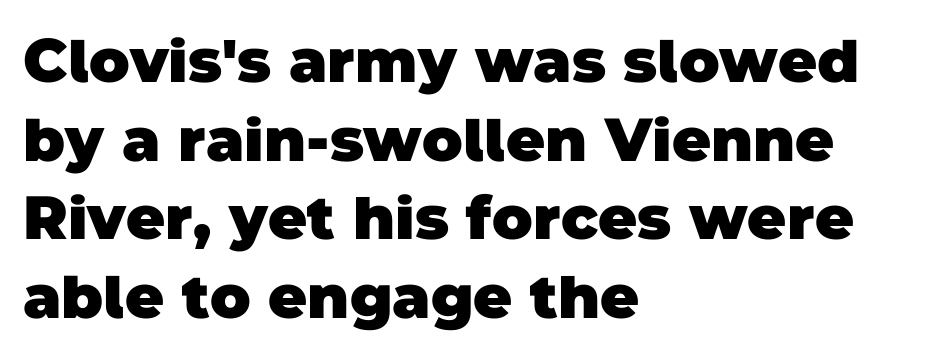
Note: no serifs on the glyphs. Interline gaps are of average width in this sample. Nobody touched the tracking dial on this one. Glance below the letters and you will spot only blank space. What weight is shown? A full bold with thick strokes. All the whitespace from short lines collects on the right.
